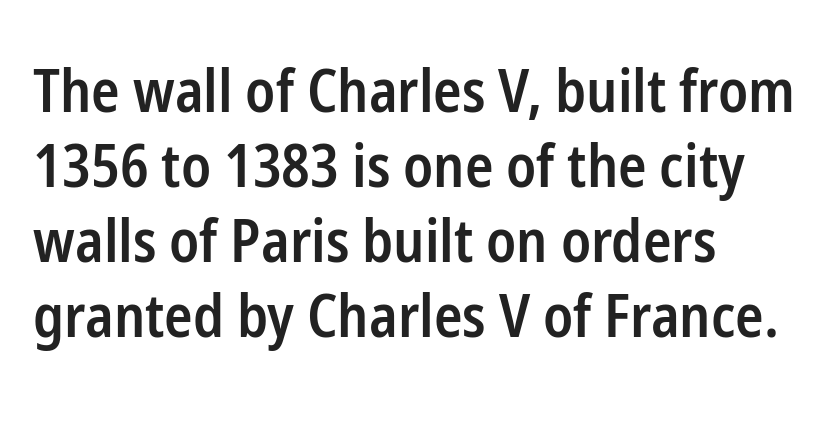
Q: Is the text bold? A: Semi-bold.
Q: Is the text italic (slanted)? A: No, it is upright.
Q: Is the typeface a serif or a sans-serif typeface? A: Sans-serif.
Q: Is the text underlined? A: No.
Q: How is the paragraph aligned? A: Left-aligned.
Q: Is the spacing between letters normal or unusually wide? A: Normal.
Q: Is the spacing between lines tight, normal or loose? A: Normal.
Q: Width (condensed, normal, or wide)? A: Condensed.
Q: Stroke contrast? A: Low.
Q: x-height? A: Medium.
Q: Monospaced? A: No.
